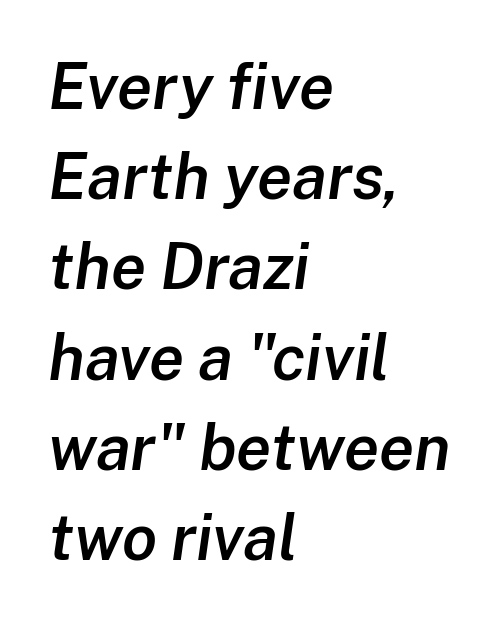
The image shows 64 px semibold type, italic (leaning right); set left-aligned, normal line spacing (1.41x), normal letter spacing, not underlined; low stroke contrast and a medium x-height.
